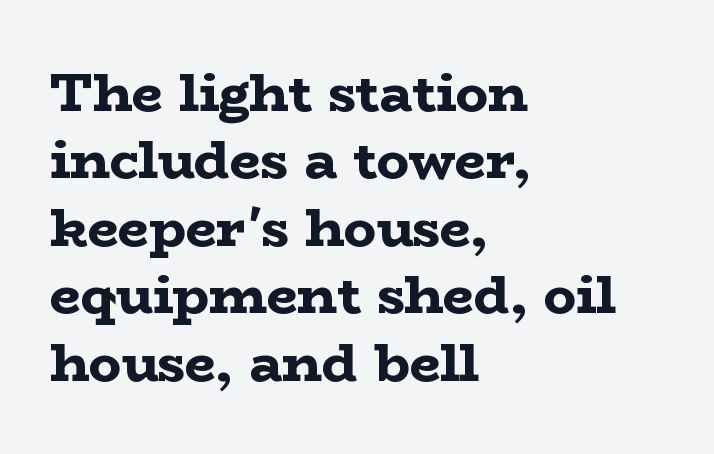
The image shows 54 px bold, wide serif type, upright; set left-aligned, normal line spacing (1.25x), normal letter spacing, not underlined; low stroke contrast and a medium x-height.
